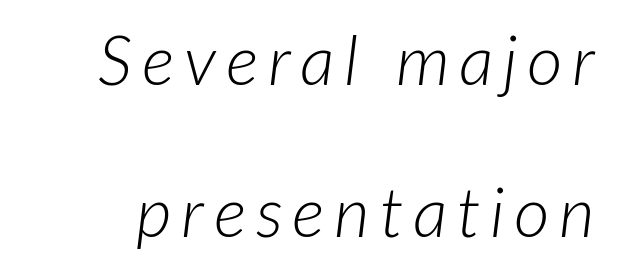
These lines are rendered in a variable-pitch font. The axis of the letterforms is tilted away from vertical. The passage shown stacks its lines with a broad gap. Counters stay open thanks to moderate or lighter strokes. Rule under the text: the space is simply empty.
